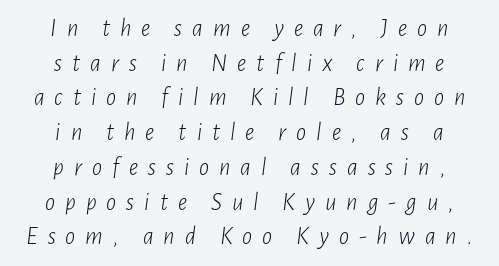
{"italic": "yes", "lean": "right", "slant_degrees": 7, "bold": "no", "underline": "no", "align": "center", "line_spacing": "normal", "line_spacing_ratio": 1.39, "letter_spacing": "wide", "letter_spacing_em": 0.4, "glyph_px": 25}
